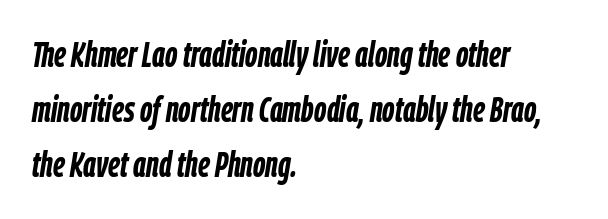
The image shows 36 px semibold, condensed type, italic (leaning right); set left-aligned, normal line spacing (1.53x), normal letter spacing, not underlined; low stroke contrast and a medium x-height.
